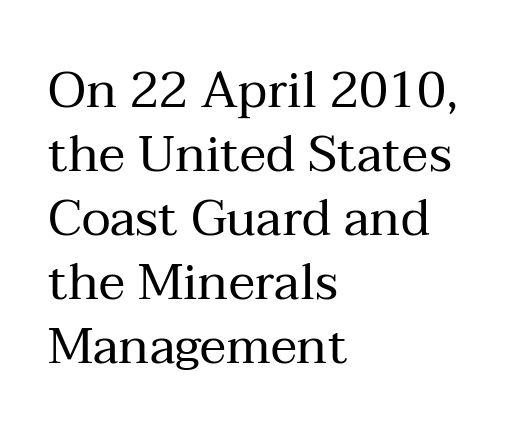
{"serif": "yes", "italic": "no", "bold": "no", "weight": "regular", "width": "normal", "stroke_contrast": "medium", "x_height": "medium", "monospaced": "no", "underline": "no", "align": "left", "line_spacing": "normal", "line_spacing_ratio": 1.28, "letter_spacing": "normal", "letter_spacing_em": 0.0, "glyph_px": 50}
